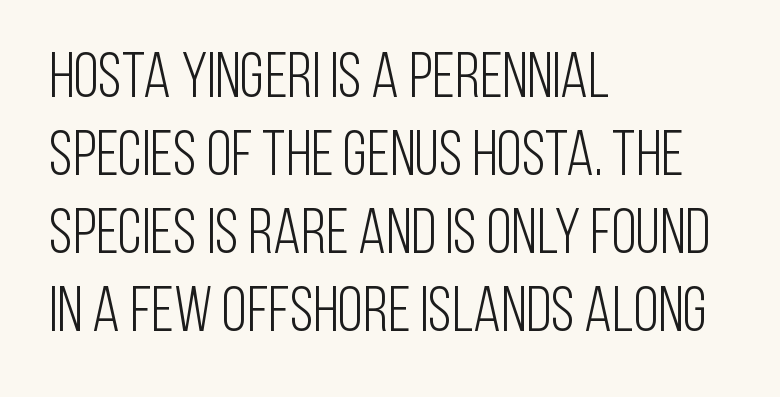
The image shows 64 px light, condensed sans-serif type, upright; set left-aligned, line spacing 1.22x, normal letter spacing, not underlined; low stroke contrast and a large x-height.
